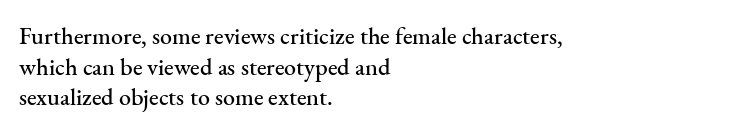
The image shows 24 px text type, upright; set left-aligned, normal line spacing (1.28x), normal letter spacing, not underlined.
